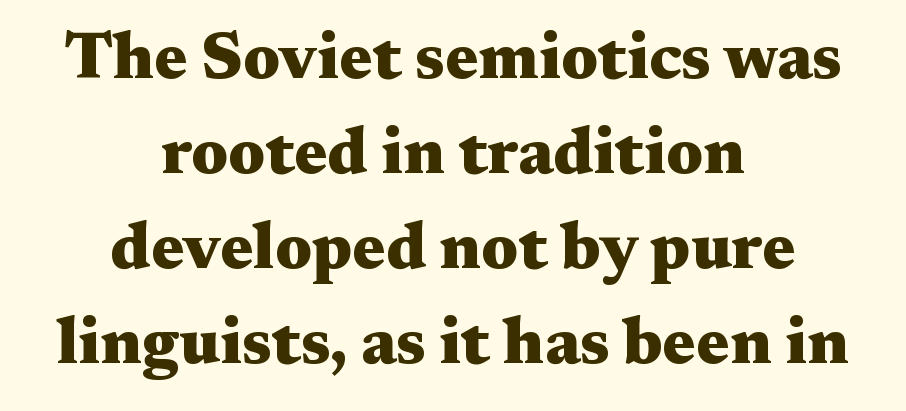
The image shows 66 px heavy, wide serif type, upright; set centered, normal line spacing (1.44x), normal letter spacing, not underlined; medium stroke contrast and a medium x-height.
